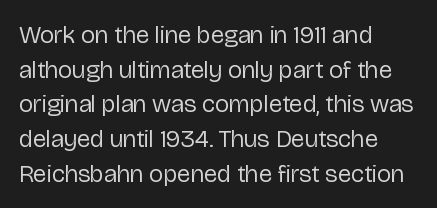
The letters stand straight up with perfectly vertical stems. The typesetter chose a ragged-right arrangement here. What's the leading like? Ordinary, nothing unusual. Nothing unusual about the tracking: characters are spaced as the font intends. Is the stroke heavy? The answer is a plain regular-or-lighter.
